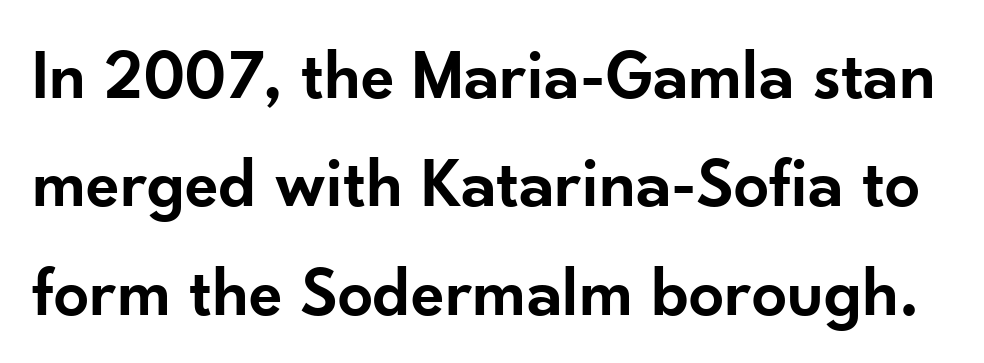
{"serif": "no", "italic": "no", "bold": "semi", "weight": "semibold", "width": "normal", "stroke_contrast": "low", "x_height": "small", "monospaced": "no", "underline": "no", "line_spacing": "normal", "line_spacing_ratio": 1.55, "letter_spacing": "normal", "letter_spacing_em": 0.0, "glyph_px": 70}
